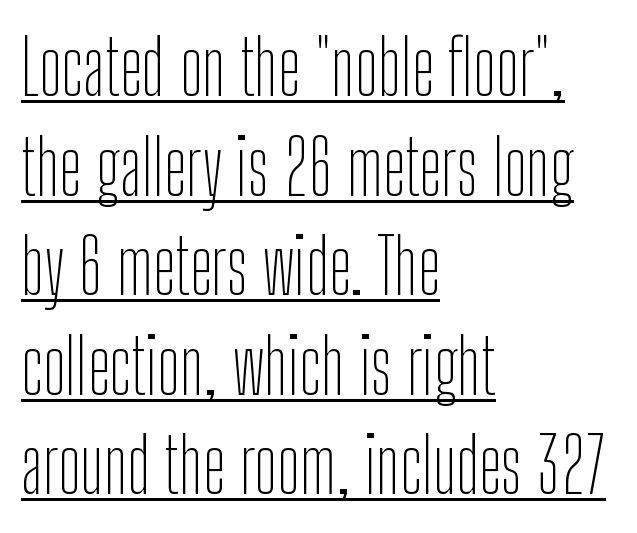
The image shows 76 px thin, condensed sans-serif type, upright; set left-aligned, normal line spacing (1.31x), normal letter spacing, underlined; low stroke contrast and a medium x-height.
